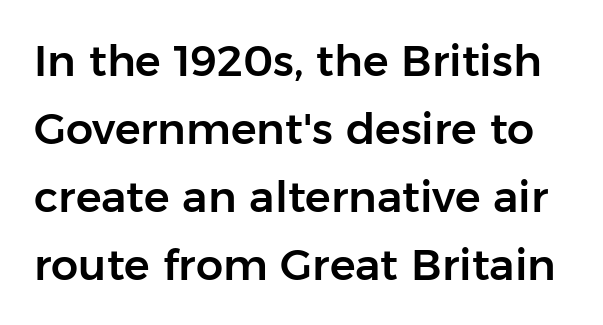
Q: Is the text italic (slanted)? A: No, it is upright.
Q: Is the typeface a serif or a sans-serif typeface? A: Sans-serif.
Q: Is the text underlined? A: No.
Q: Is the spacing between letters normal or unusually wide? A: Normal.
Q: Is the spacing between lines tight, normal or loose? A: Normal.
Q: Width (condensed, normal, or wide)? A: Normal.
Q: Stroke contrast? A: Low.
Q: x-height? A: Medium.
Q: Monospaced? A: No.
